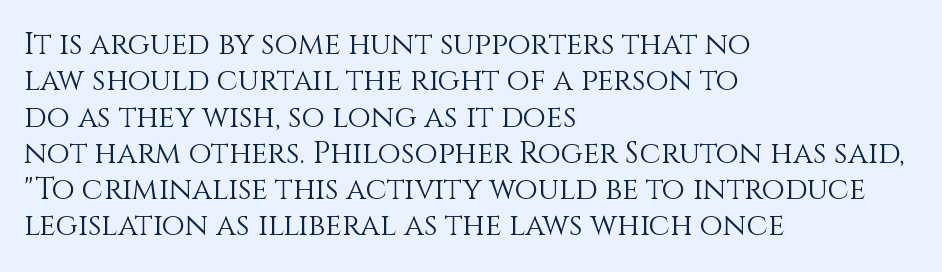
Q: Is the text bold? A: No.
Q: Is the text italic (slanted)? A: No, it is upright.
Q: Is the text underlined? A: No.
Q: How is the paragraph aligned? A: Left-aligned.
Q: Is the spacing between letters normal or unusually wide? A: Normal.
Q: Width (condensed, normal, or wide)? A: Normal.
Q: Stroke contrast? A: Medium.
Q: x-height? A: Large.
Q: Monospaced? A: No.
